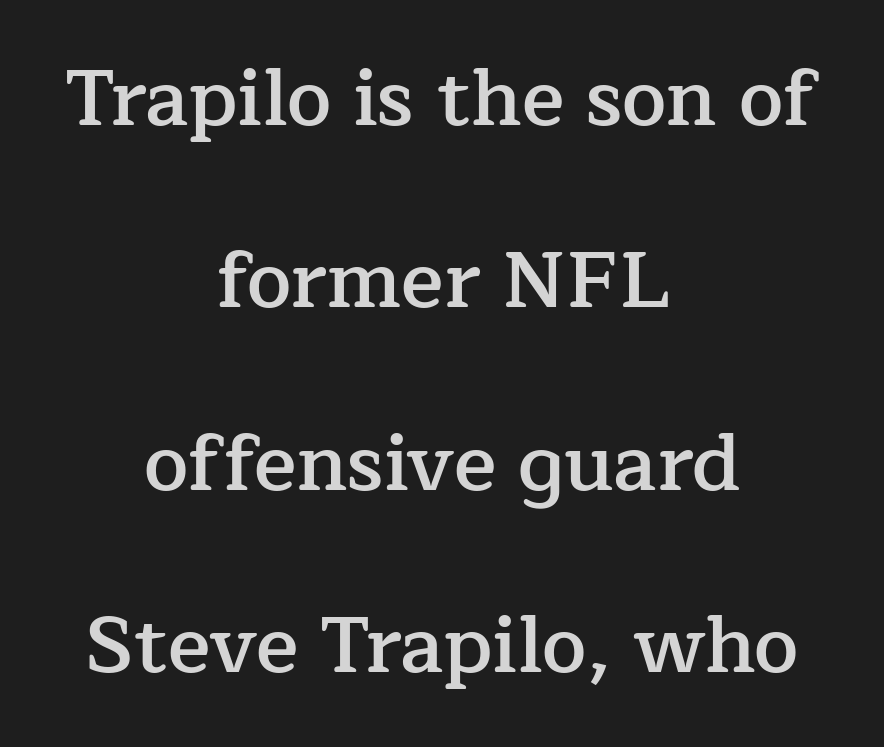
The image shows 79 px semibold serif type, upright; set centered, loose line spacing (2.31x), normal letter spacing, not underlined; low stroke contrast and a medium x-height.
